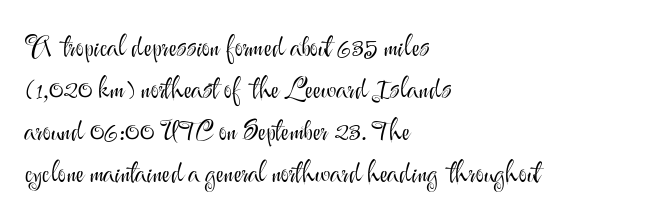
Students, observe: this is what conventionally led text looks like. The ragged edge is on the right, which tells us the setting is flush left. The designer went with a sans here, leaving each stem footless.
